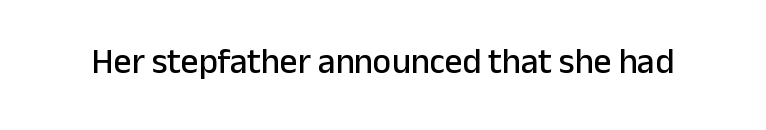
{"serif": "no", "italic": "no", "width": "normal", "stroke_contrast": "low", "x_height": "medium", "monospaced": "no", "underline": "no", "letter_spacing": "normal", "letter_spacing_em": 0.0, "glyph_px": 35}
